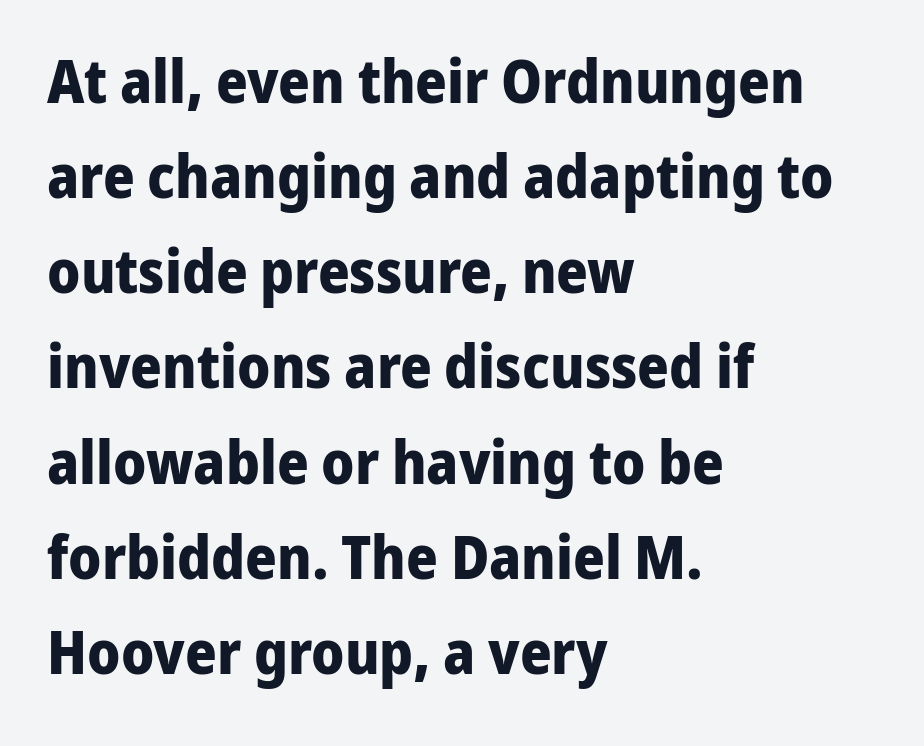
{"serif": "no", "italic": "no", "bold": "yes", "weight": "bold", "width": "normal", "stroke_contrast": "low", "x_height": "medium", "monospaced": "no", "underline": "no", "align": "left", "line_spacing": "normal", "line_spacing_ratio": 1.56, "letter_spacing": "normal", "letter_spacing_em": 0.0, "glyph_px": 61}
